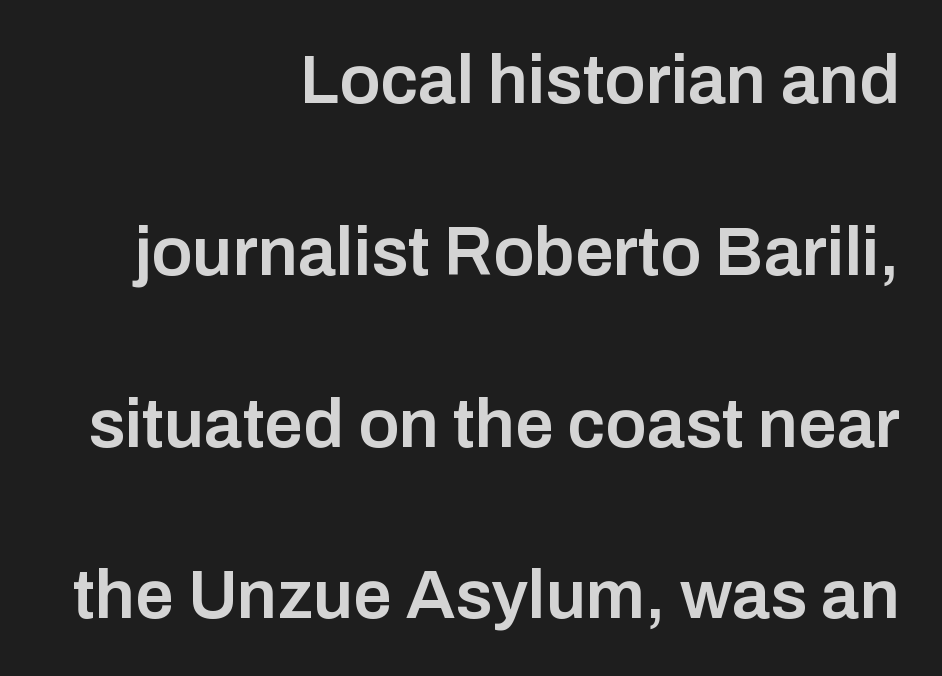
Q: Is the text bold? A: Semi-bold.
Q: Is the text italic (slanted)? A: No, it is upright.
Q: Is the typeface a serif or a sans-serif typeface? A: Sans-serif.
Q: Is the text underlined? A: No.
Q: How is the paragraph aligned? A: Right-aligned.
Q: Is the spacing between letters normal or unusually wide? A: Normal.
Q: Is the spacing between lines tight, normal or loose? A: Loose.
Q: Width (condensed, normal, or wide)? A: Normal.
Q: Stroke contrast? A: Low.
Q: x-height? A: Medium.
Q: Monospaced? A: No.
